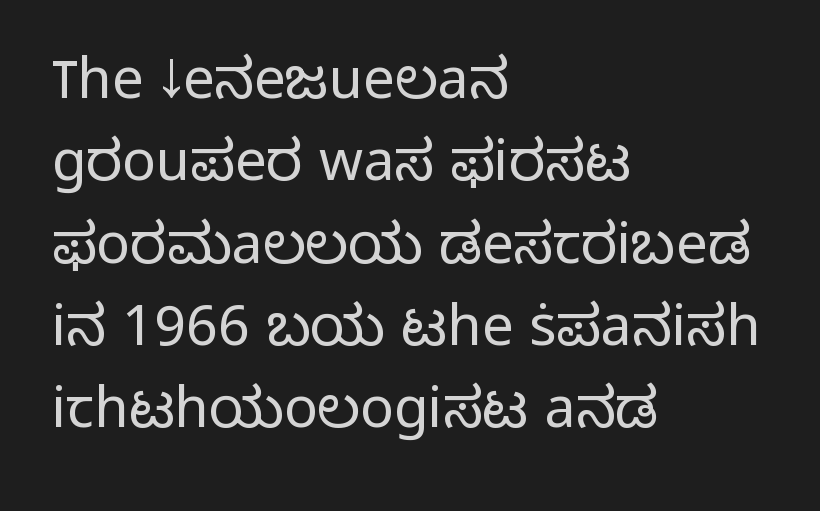
Q: Is the text bold? A: No.
Q: Is the text italic (slanted)? A: No, it is upright.
Q: Is the typeface a serif or a sans-serif typeface? A: Sans-serif.
Q: Is the text underlined? A: No.
Q: How is the paragraph aligned? A: Left-aligned.
Q: Is the spacing between letters normal or unusually wide? A: Normal.
Q: Is the spacing between lines tight, normal or loose? A: Normal.
Q: Width (condensed, normal, or wide)? A: Normal.
Q: Stroke contrast? A: Low.
Q: x-height? A: Medium.
Q: Monospaced? A: No.
